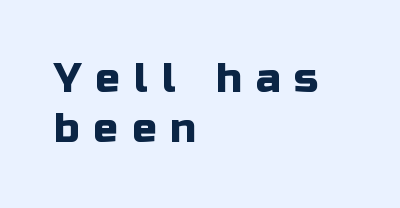
{"serif": "no", "italic": "no", "width": "normal", "stroke_contrast": "low", "x_height": "medium", "monospaced": "no", "underline": "no", "align": "left", "line_spacing_ratio": 1.21, "letter_spacing": "wide", "letter_spacing_em": 0.34, "glyph_px": 41}
